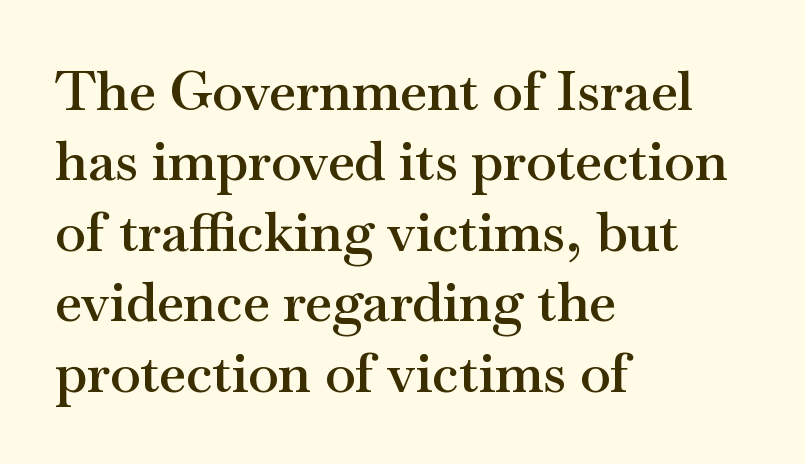
{"serif": "yes", "italic": "no", "bold": "semi", "weight": "semibold", "width": "wide", "stroke_contrast": "medium", "x_height": "small", "monospaced": "no", "underline": "no", "align": "left", "line_spacing": "normal", "line_spacing_ratio": 1.28, "letter_spacing": "normal", "letter_spacing_em": 0.0, "glyph_px": 55}
